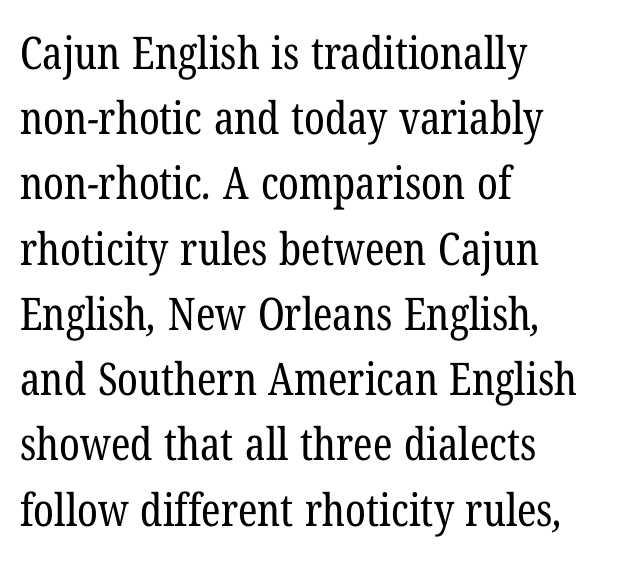
{"serif": "yes", "bold": "no", "weight": "regular", "width": "condensed", "stroke_contrast": "low", "x_height": "medium", "monospaced": "no", "underline": "no", "align": "left", "line_spacing": "normal", "line_spacing_ratio": 1.45, "letter_spacing": "normal", "letter_spacing_em": 0.0, "glyph_px": 45}
